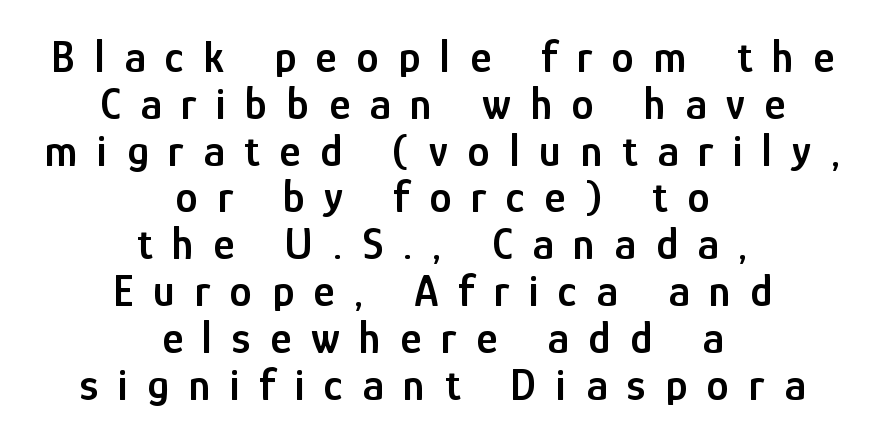
{"serif": "no", "italic": "no", "bold": "semi", "weight": "semibold", "width": "condensed", "stroke_contrast": "low", "x_height": "medium", "monospaced": "no", "underline": "no", "align": "center", "line_spacing": "tight", "line_spacing_ratio": 1.04, "letter_spacing": "wide", "letter_spacing_em": 0.44, "glyph_px": 45}
